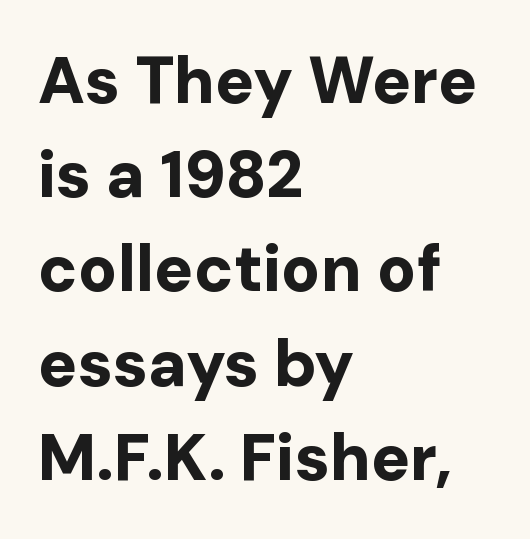
The gap between lines stays unmarked. Do the characters align in a grid? No, the font is proportional. Leading matches the norm, producing a regular column. Note: no serifs on the glyphs. Each line starts at the same left margin while the right side varies. These words are printed bold, with thick strokes throughout.
